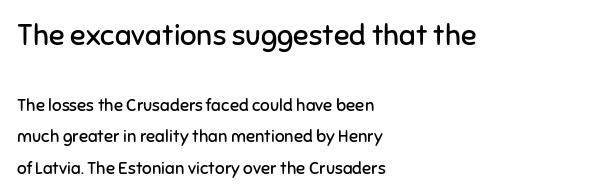
{"serif": "no", "italic": "no", "bold": "no", "weight": "regular", "width": "normal", "stroke_contrast": "low", "x_height": "medium", "monospaced": "no", "underline": "no", "align": "left", "line_spacing_ratio": 1.85, "letter_spacing": "normal", "letter_spacing_em": 0.0, "larger_block": "first", "size_ratio": 1.71, "glyph_px": 29}
